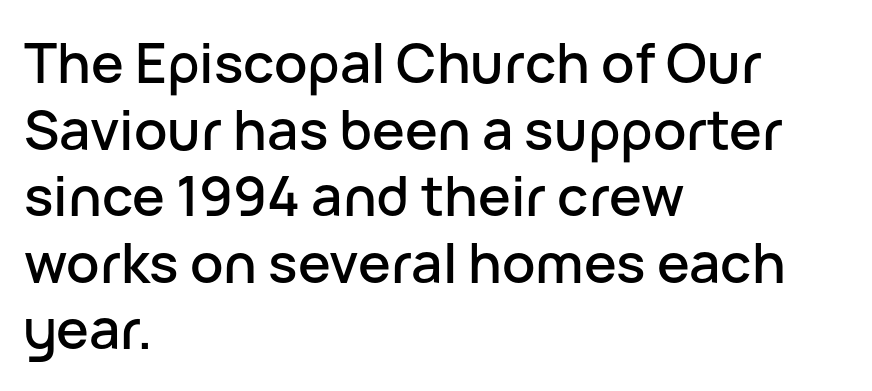
The image shows 55 px sans-serif type, upright; set left-aligned, line spacing 1.21x, normal letter spacing, not underlined; low stroke contrast and a medium x-height.
